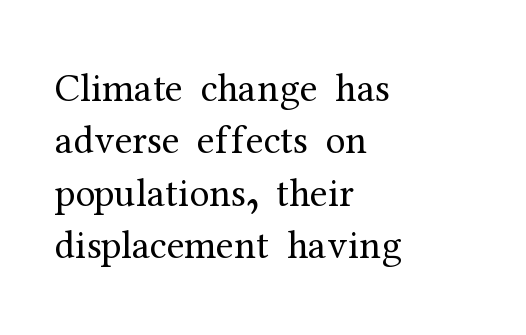
The image shows 40 px regular-weight serif type, upright; set left-aligned, normal line spacing (1.31x), normal letter spacing, not underlined; medium stroke contrast and a medium x-height.
